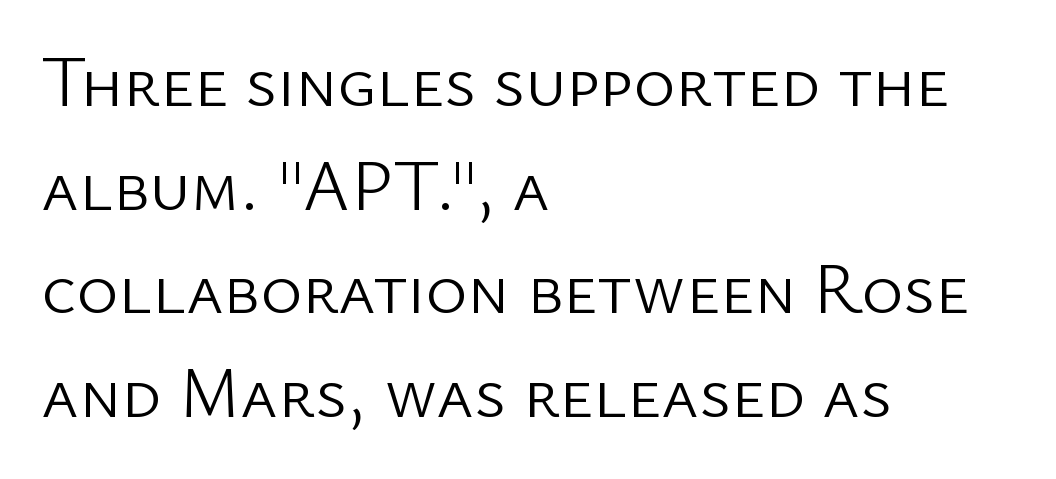
{"serif": "no", "italic": "no", "bold": "no", "weight": "light", "width": "normal", "stroke_contrast": "low", "x_height": "medium", "monospaced": "no", "underline": "no", "align": "left", "line_spacing": "normal", "line_spacing_ratio": 1.46, "letter_spacing": "normal", "letter_spacing_em": 0.0, "glyph_px": 71}
